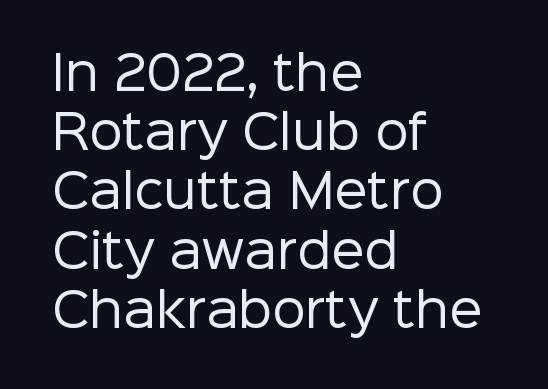
{"serif": "no", "italic": "no", "bold": "no", "weight": "regular", "width": "normal", "stroke_contrast": "low", "x_height": "medium", "monospaced": "no", "underline": "no", "align": "left", "line_spacing": "normal", "line_spacing_ratio": 1.26, "letter_spacing": "normal", "letter_spacing_em": 0.0, "glyph_px": 47}
